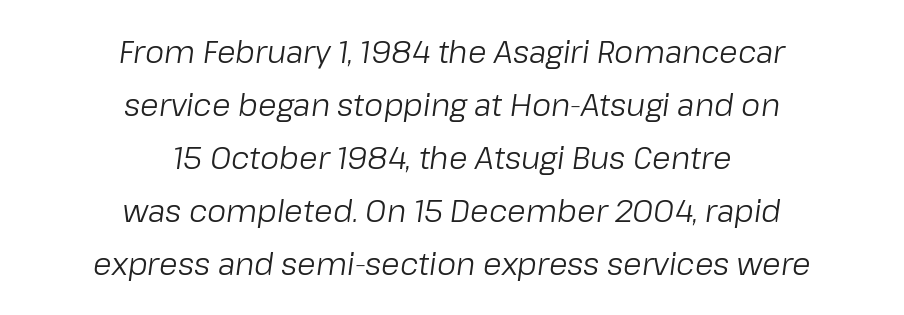
{"italic": "yes", "lean": "right", "slant_degrees": 8, "bold": "no", "weight": "regular", "width": "normal", "stroke_contrast": "low", "x_height": "medium", "monospaced": "no", "underline": "no", "align": "center", "line_spacing_ratio": 1.77, "letter_spacing": "normal", "letter_spacing_em": 0.0, "glyph_px": 30}
